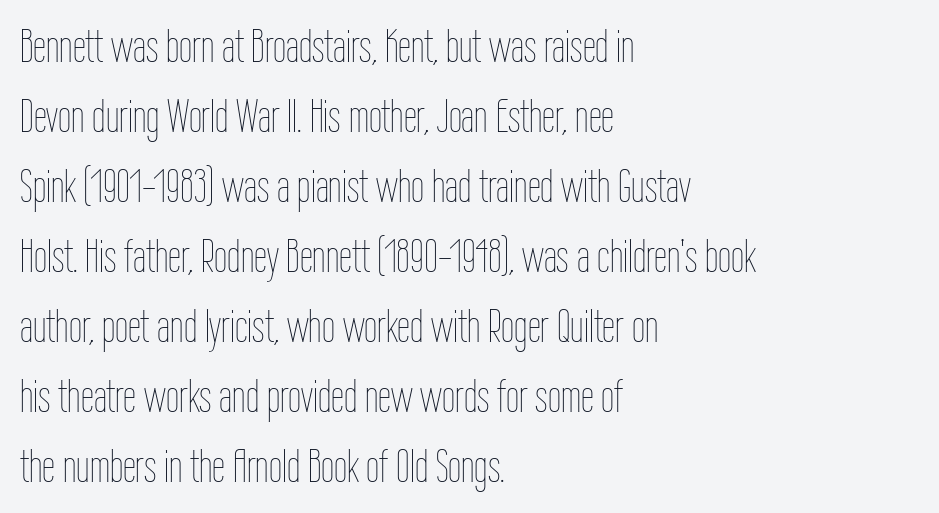
The image shows 47 px thin, condensed type, upright; set left-aligned, normal line spacing (1.49x), normal letter spacing, not underlined; low stroke contrast and a medium x-height.
